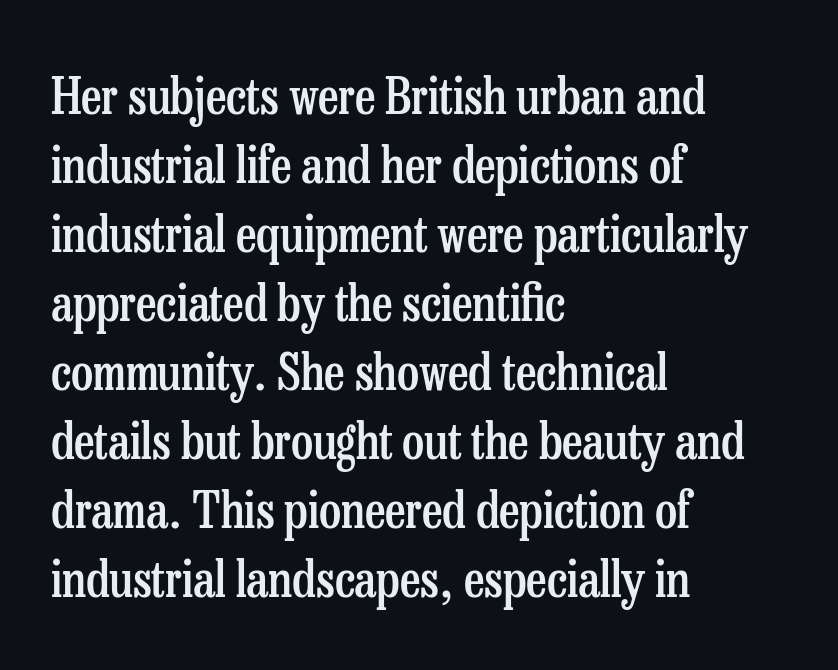
{"serif": "yes", "italic": "no", "bold": "semi", "weight": "semibold", "width": "condensed", "stroke_contrast": "low", "x_height": "medium", "monospaced": "no", "underline": "no", "align": "left", "line_spacing": "normal", "line_spacing_ratio": 1.38, "letter_spacing": "normal", "letter_spacing_em": 0.0, "glyph_px": 50}
